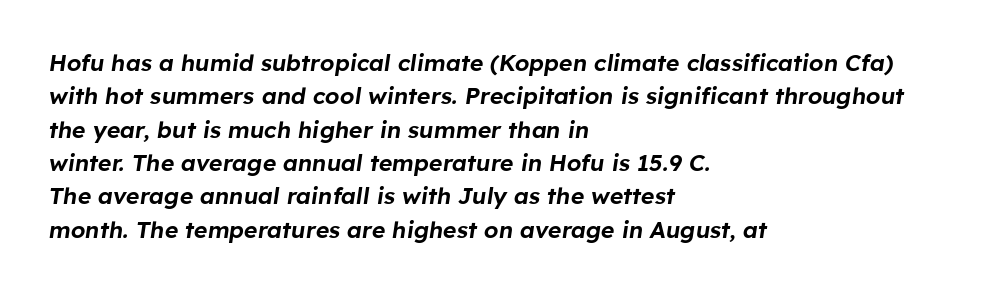
Q: Is the text italic (slanted)? A: Yes, it leans right by about 8 degrees.
Q: Is the text underlined? A: No.
Q: How is the paragraph aligned? A: Left-aligned.
Q: Is the spacing between letters normal or unusually wide? A: Normal.
Q: Is the spacing between lines tight, normal or loose? A: Normal.
